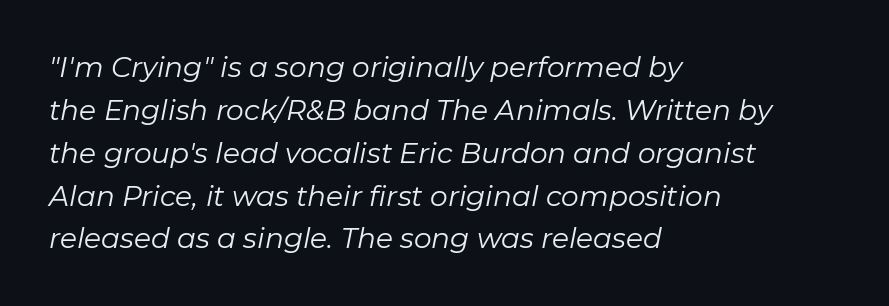
Q: Is the text bold? A: No.
Q: Is the text italic (slanted)? A: Yes, it leans right by about 11 degrees.
Q: Is the text underlined? A: No.
Q: How is the paragraph aligned? A: Left-aligned.
Q: Is the spacing between letters normal or unusually wide? A: Normal.
Q: Is the spacing between lines tight, normal or loose? A: Normal.
Q: Width (condensed, normal, or wide)? A: Normal.
Q: Stroke contrast? A: Low.
Q: x-height? A: Medium.
Q: Monospaced? A: No.
